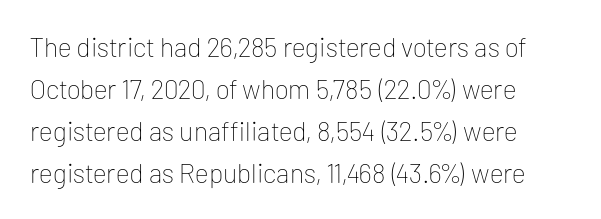
Anything drawn beneath the words? Only blank space. Each word holds together tightly as a unit, with standard inter-letter gaps. Each stroke keeps to a modest, everyday thickness or less. Normally led — the rows are evenly, conventionally spaced. In CSS terms this would be text-align: left. Does the lettering tilt? It doesn't — this is upright.
